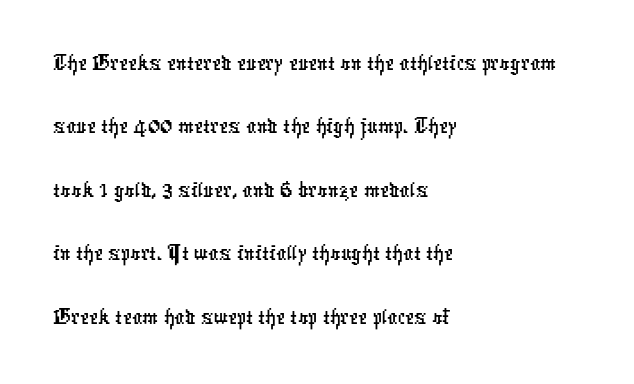
{"serif": "no", "width": "condensed", "stroke_contrast": "low", "x_height": "medium", "monospaced": "no", "underline": "no", "align": "left", "line_spacing": "normal", "line_spacing_ratio": 1.27, "letter_spacing": "normal", "letter_spacing_em": 0.0, "glyph_px": 50}
